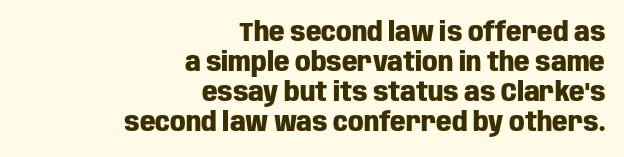
{"italic": "no", "bold": "yes", "underline": "no", "align": "right", "line_spacing": "tight", "line_spacing_ratio": 1.11, "letter_spacing": "normal", "letter_spacing_em": 0.0, "glyph_px": 27}
